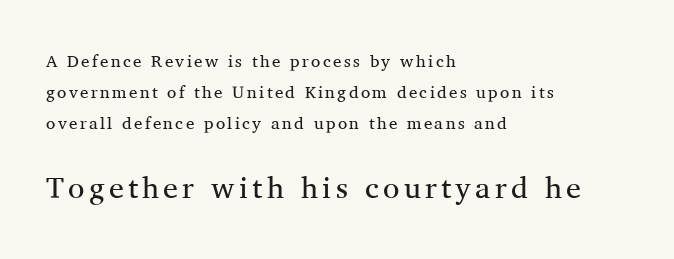
{"serif": "yes", "italic": "no", "bold": "no", "weight": "regular", "width": "normal", "stroke_contrast": "medium", "x_height": "medium", "monospaced": "no", "underline": "no", "align": "left", "line_spacing_ratio": 1.81, "larger_block": "second", "size_ratio": 1.76, "glyph_px": 30}
